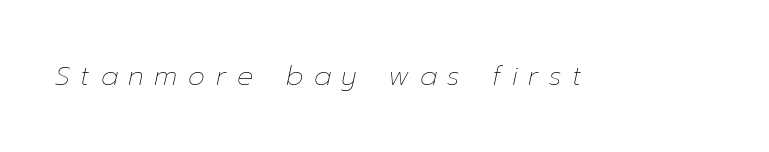
Q: Is the text bold? A: No.
Q: Is the text italic (slanted)? A: Yes, it leans right by about 12 degrees.
Q: Is the text underlined? A: No.
Q: Is the spacing between letters normal or unusually wide? A: Unusually wide.
